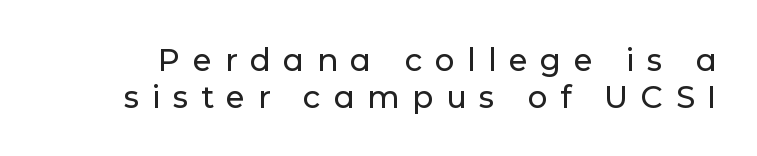
Q: Is the text italic (slanted)? A: No, it is upright.
Q: Is the typeface a serif or a sans-serif typeface? A: Sans-serif.
Q: Is the text underlined? A: No.
Q: Is the spacing between letters normal or unusually wide? A: Unusually wide.
Q: Width (condensed, normal, or wide)? A: Normal.
Q: Stroke contrast? A: Low.
Q: x-height? A: Medium.
Q: Monospaced? A: No.
